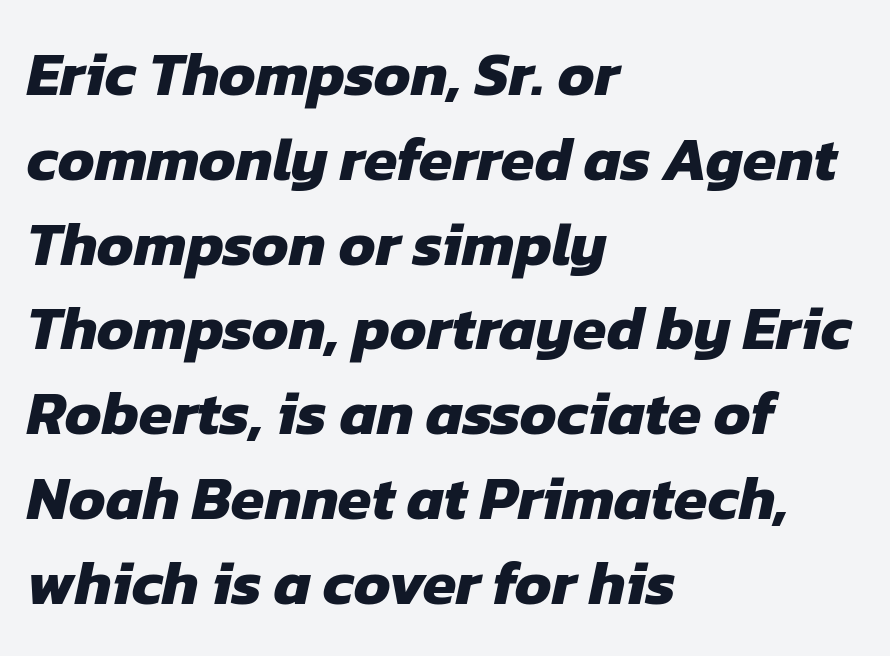
Character widths vary here, with narrow letters taking less room than wide ones. Honestly, the letter spacing is just normal — you wouldn't notice it. The setting favours the left margin, as ordinary paragraphs usually do. Has an underline been added? It has not. Regarding serifs, this sample does without them.
